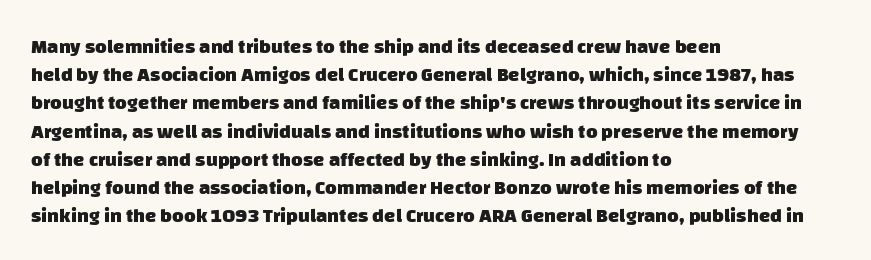
The horizontal fit of the characters is conventional and even. The letters are bold, with thick, heavy strokes. What's the leading like? Ordinary, nothing unusual. The specimen omits any rule beneath the text block's lines.
